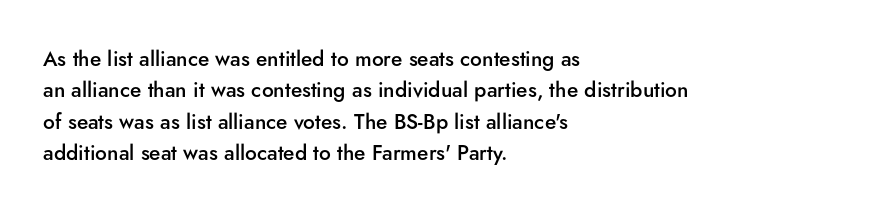
The image shows 21 px text type, upright; set left-aligned, normal line spacing (1.5x), normal letter spacing, not underlined.
